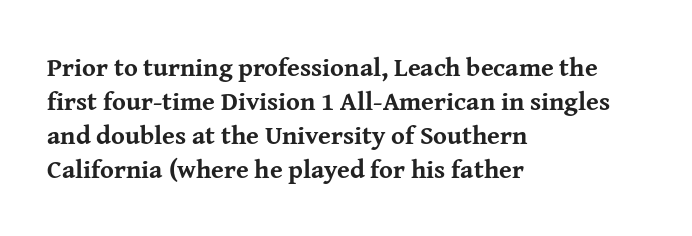
{"italic": "no", "bold": "yes", "underline": "no", "align": "left", "line_spacing": "normal", "line_spacing_ratio": 1.31, "letter_spacing": "normal", "letter_spacing_em": 0.0, "glyph_px": 26}
